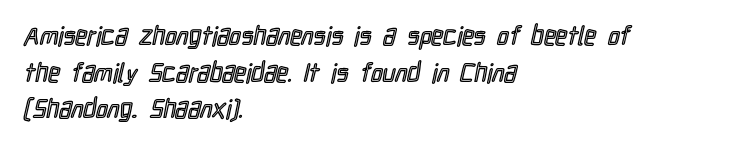
Here the glyphs are tracked normally, forming tight word shapes. Underline: absent. The lines are quadded left.
